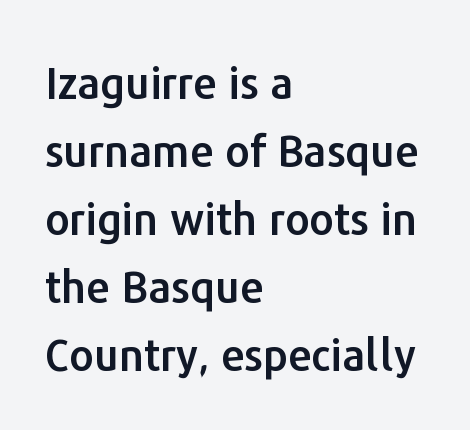
The typeface chosen for these lines omits serifs. A typesetter would call this leading conventional body-copy spacing. Quick note: underline off. The ragged edge is on the right, which tells us the setting is flush left. These lines keep a tight, regular rhythm from letter to letter.
